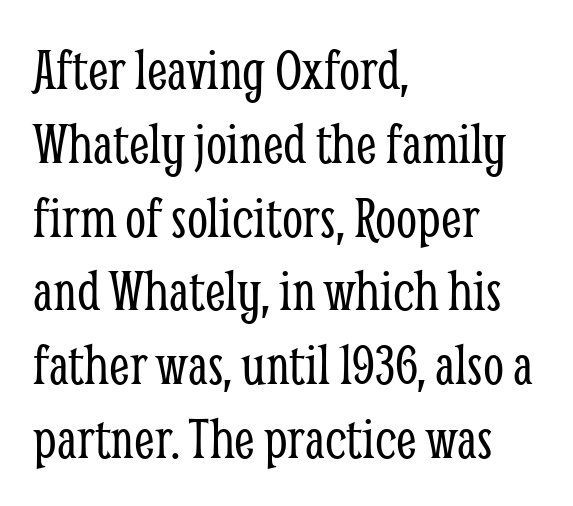
The letters advance in unequal steps, a hallmark of proportional type. Posture: straight, roman, zero tilt. The specimen omits any rule beneath the text block's lines. Layout note: lines flush left. Look at the bottom of the vertical strokes: they flare into serifs here. Each word holds together tightly as a unit, with standard inter-letter gaps.
